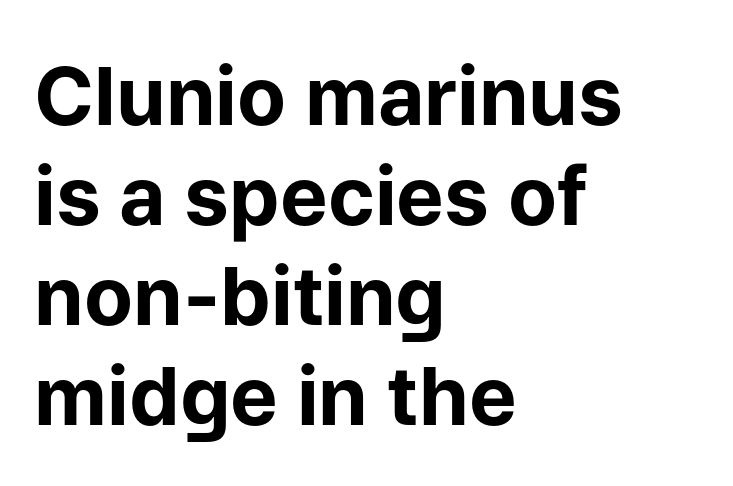
Think of a printed novel: that variable character pitch is what you see here. The block of text has a typical density, with ordinary space between rows. A full-strength bold gives these letters their thick strokes. Stroke terminals: plain, sans-serif.
